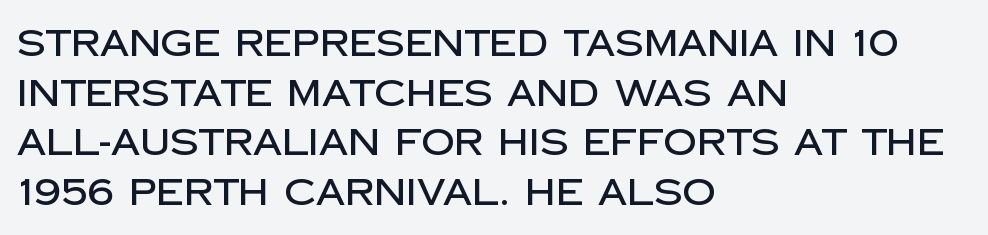
Font category for this specimen: sans-serif. The strip under each line holds only bare page. The passage is arranged the way most books set body copy — flush left. Evenly set lines give the paragraph a standard silhouette.
